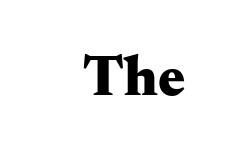
{"serif": "yes", "italic": "no", "bold": "yes", "weight": "heavy", "width": "wide", "stroke_contrast": "medium", "x_height": "small", "monospaced": "no", "underline": "no", "letter_spacing": "normal", "letter_spacing_em": 0.0, "glyph_px": 57}
